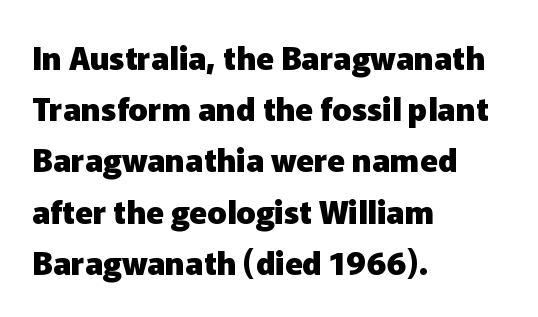
Tracking value appears to be zero — textbook default spacing. Its strokes are broad and dark, the hallmark of bold type. Is there much room between lines? A standard amount, neither cramped nor airy. This sample uses an upright cut, with every glyph sitting square on the baseline. Beneath every word, the page is bare. Unlike a traditional serif, this face leaves its strokes unadorned.
